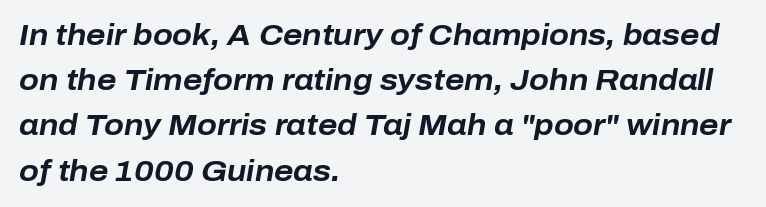
Q: Is the text bold? A: Yes.
Q: Is the text italic (slanted)? A: Yes, it leans right by about 10 degrees.
Q: Is the text underlined? A: No.
Q: How is the paragraph aligned? A: Left-aligned.
Q: Is the spacing between letters normal or unusually wide? A: Normal.
Q: Is the spacing between lines tight, normal or loose? A: Normal.
Q: Width (condensed, normal, or wide)? A: Normal.
Q: Stroke contrast? A: Low.
Q: x-height? A: Medium.
Q: Monospaced? A: No.
